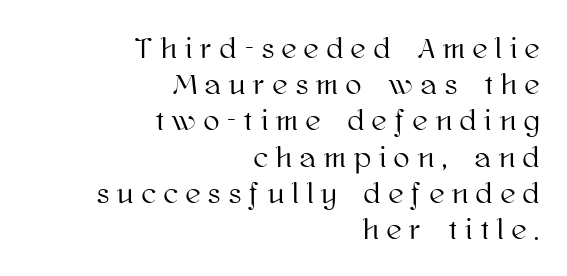
The image shows 29 px text type, upright; set right-aligned, normal line spacing (1.25x), unusually wide letter spacing (+0.29 em), not underlined; high stroke contrast and a medium x-height.
